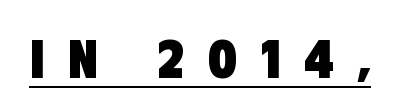
Weight: bold. Someone cranked the tracking dial way up on this one. Are there feet on the stems? There aren't — it's a sans. You could not count columns in this text — the font is proportionally spaced.
